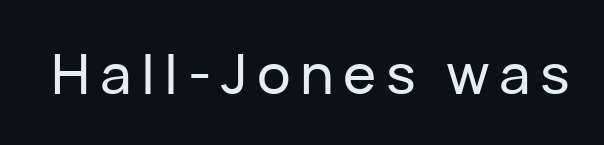
Words float on clear page, feet unadorned. In terms of posture, this sample is upright. Unlike a traditional serif, this face leaves its strokes unadorned. A typesetter would call this proportional, since set widths differ per character.
